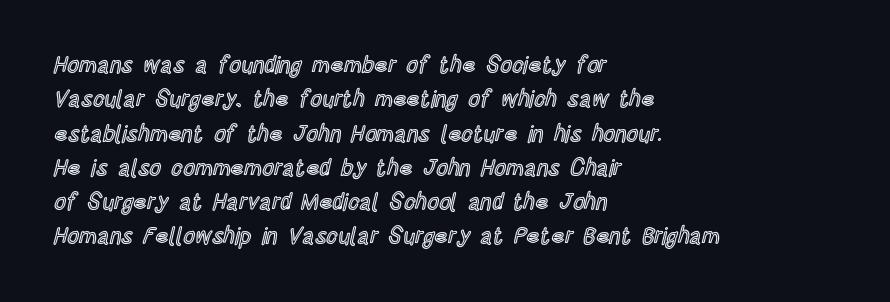
If you drew a ruler down the left edge, every line would touch it. Any mark beneath the type? The region is blank. Vertical spacing — default.
